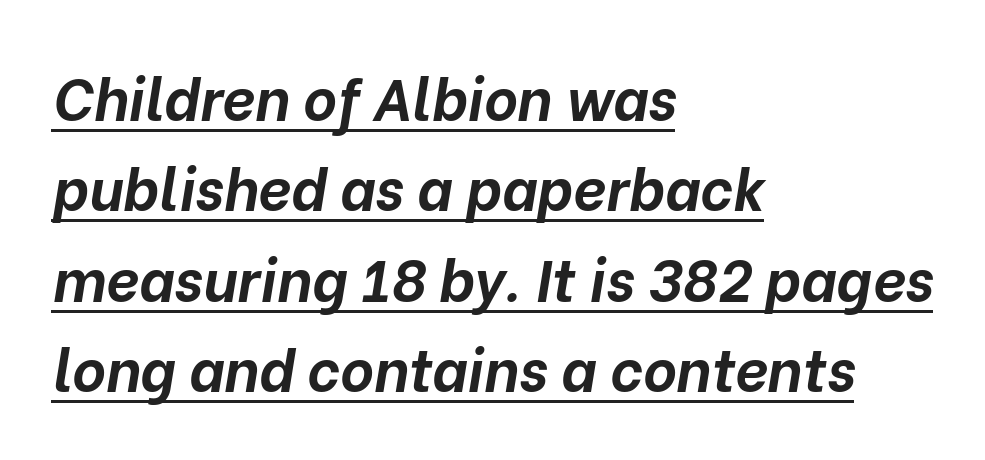
{"italic": "yes", "lean": "right", "slant_degrees": 10, "bold": "yes", "weight": "bold", "width": "normal", "stroke_contrast": "low", "x_height": "medium", "monospaced": "no", "underline": "yes", "align": "left", "line_spacing": "normal", "line_spacing_ratio": 1.56, "letter_spacing": "normal", "letter_spacing_em": 0.0, "glyph_px": 58}
